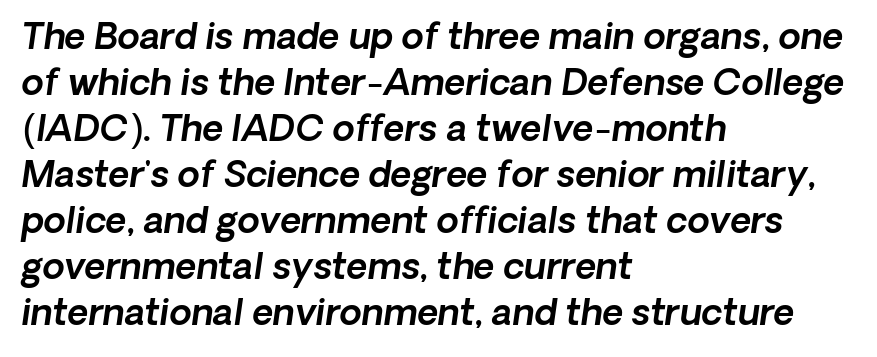
The image shows 36 px sans-serif type; set left-aligned, normal line spacing (1.28x), normal letter spacing, not underlined; a medium x-height.
